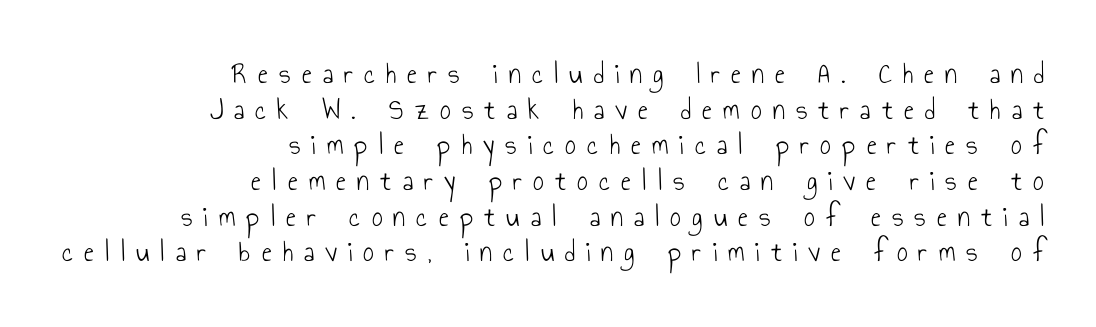
{"serif": "no", "italic": "no", "bold": "no", "weight": "light", "width": "condensed", "stroke_contrast": "low", "x_height": "small", "monospaced": "no", "underline": "no", "align": "right", "line_spacing_ratio": 1.19, "letter_spacing": "wide", "letter_spacing_em": 0.37, "glyph_px": 30}
